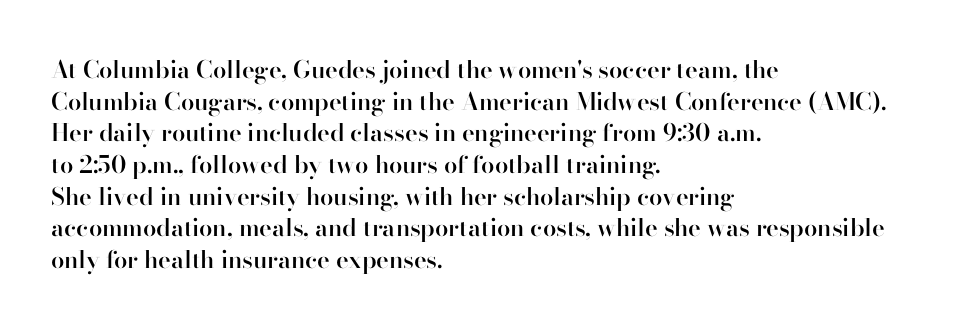
{"italic": "no", "bold": "semi", "underline": "no", "align": "left", "line_spacing": "normal", "line_spacing_ratio": 1.32, "letter_spacing": "normal", "letter_spacing_em": 0.0, "glyph_px": 24}
